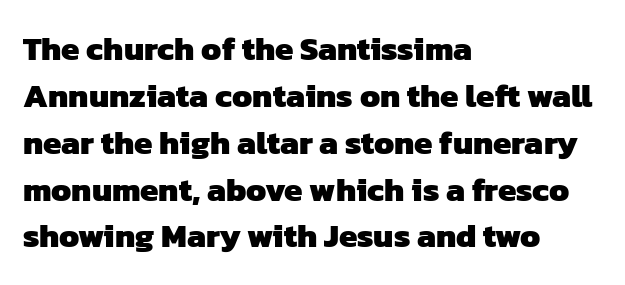
{"serif": "no", "bold": "yes", "weight": "heavy", "width": "normal", "stroke_contrast": "low", "x_height": "medium", "monospaced": "no", "underline": "no", "align": "left", "line_spacing": "normal", "line_spacing_ratio": 1.42, "letter_spacing": "normal", "letter_spacing_em": 0.0, "glyph_px": 33}
